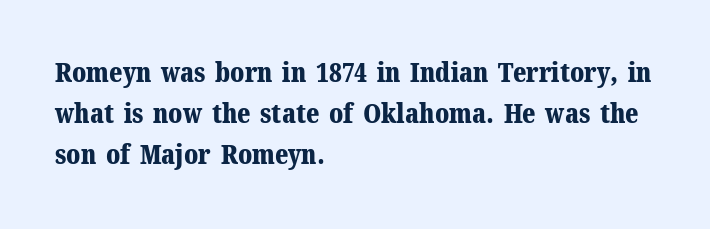
Q: Is the text bold? A: Yes.
Q: Is the text italic (slanted)? A: No, it is upright.
Q: Is the text underlined? A: No.
Q: How is the paragraph aligned? A: Left-aligned.
Q: Is the spacing between letters normal or unusually wide? A: Normal.
Q: Is the spacing between lines tight, normal or loose? A: Normal.
